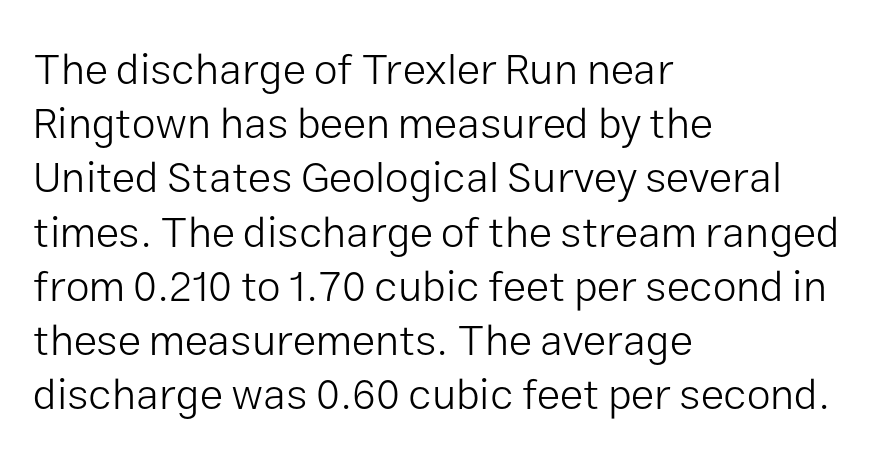
Q: Is the text bold? A: No.
Q: Is the text italic (slanted)? A: No, it is upright.
Q: Is the typeface a serif or a sans-serif typeface? A: Sans-serif.
Q: Is the text underlined? A: No.
Q: How is the paragraph aligned? A: Left-aligned.
Q: Is the spacing between letters normal or unusually wide? A: Normal.
Q: Is the spacing between lines tight, normal or loose? A: Normal.
Q: Width (condensed, normal, or wide)? A: Normal.
Q: Stroke contrast? A: Low.
Q: x-height? A: Medium.
Q: Monospaced? A: No.
